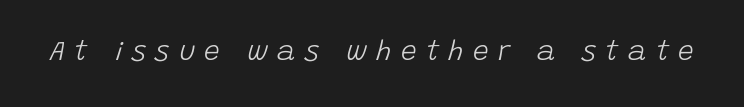
{"italic": "yes", "lean": "right", "slant_degrees": 15, "bold": "no", "weight": "light", "width": "normal", "stroke_contrast": "low", "x_height": "large", "monospaced": "no", "underline": "no", "letter_spacing": "wide", "letter_spacing_em": 0.33, "glyph_px": 28}
